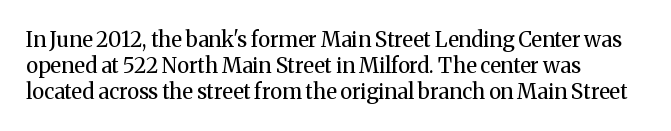
{"italic": "no", "bold": "no", "underline": "no", "align": "left", "line_spacing_ratio": 1.23, "letter_spacing": "normal", "letter_spacing_em": 0.0, "glyph_px": 21}
